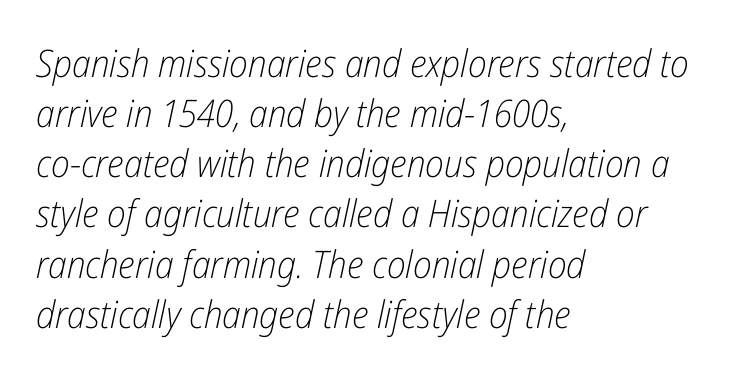
The typesetting does not lean heavy: it is not bold. Underline: absent. This sample uses plain, unmodified letter spacing. In terms of posture, this sample is oblique. A typesetter would call this leading conventional body-copy spacing. Layout note: lines flush left.
